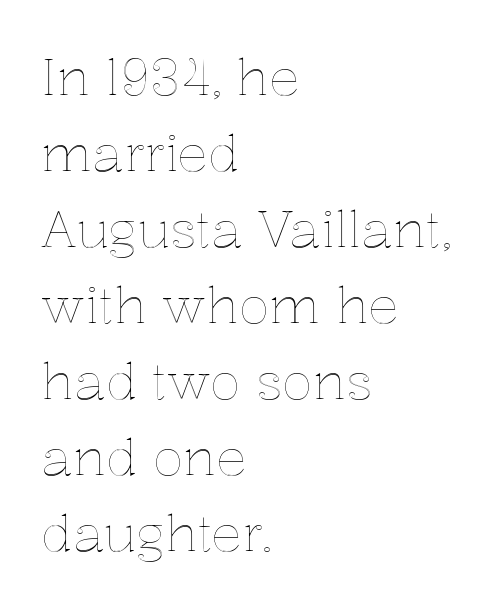
The image shows 51 px text type, upright; set left-aligned, normal line spacing (1.49x), normal letter spacing, not underlined; a medium x-height.
